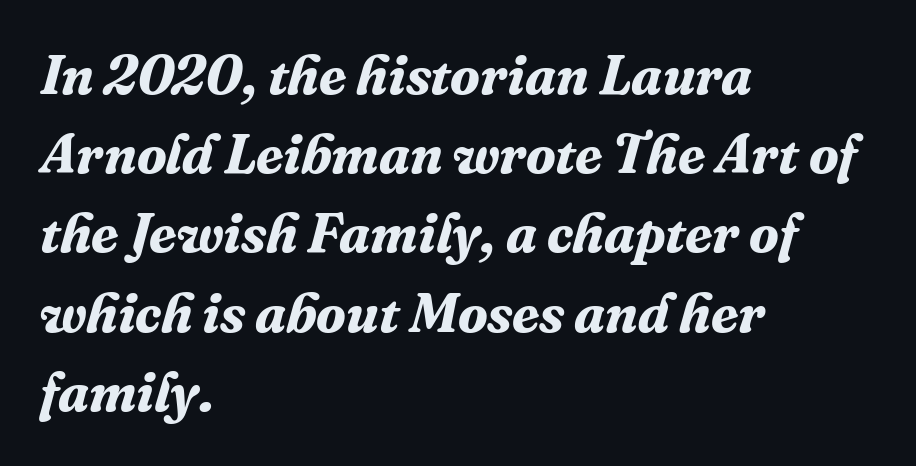
{"serif": "yes", "italic": "yes", "lean": "right", "slant_degrees": 16, "bold": "yes", "weight": "bold", "width": "normal", "stroke_contrast": "medium", "x_height": "medium", "monospaced": "no", "underline": "no", "align": "left", "line_spacing": "normal", "line_spacing_ratio": 1.44, "letter_spacing": "normal", "letter_spacing_em": 0.0, "glyph_px": 55}
